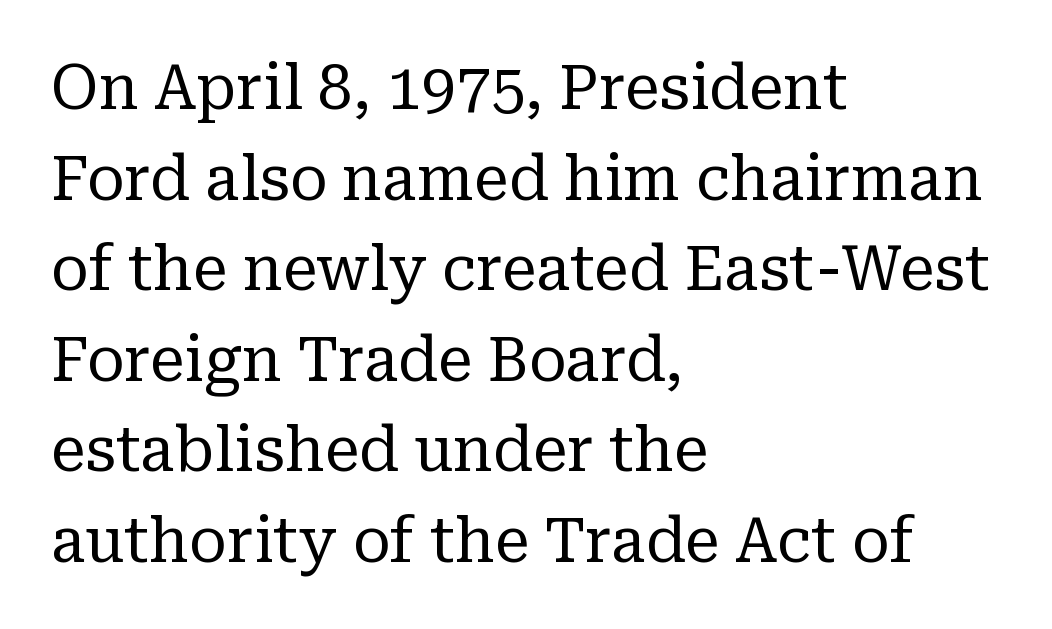
The image shows 62 px regular-weight serif type, upright; set left-aligned, normal line spacing (1.46x), normal letter spacing, not underlined; low stroke contrast and a medium x-height.
